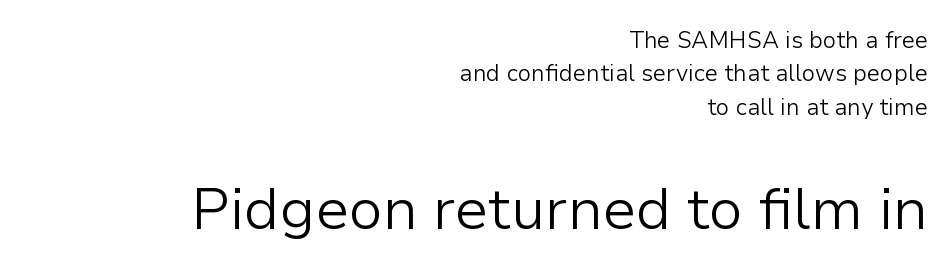
Stems here are at most as thick as an everyday book face. Line ends are locked; line starts wander. A normal amount of white space separates one row of letters from the next. The letters carry no serifs — their stems end cleanly without finishing strokes. Is this a fixed-width face? No — the glyphs have proportional, varying widths.
